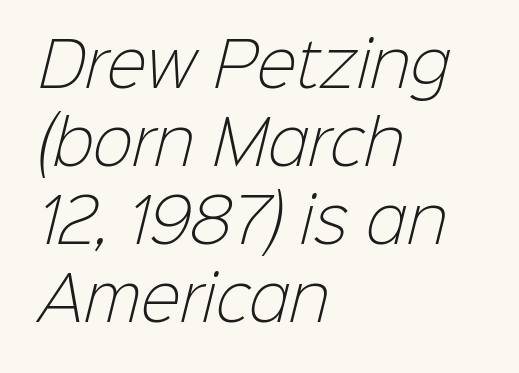
This sample is left-justified, so line endings fall wherever the words run out. Here the designer chose a conventional face with non-uniform glyph widths. Short note: letters normally spaced. A bare baseline throughout the passage.
